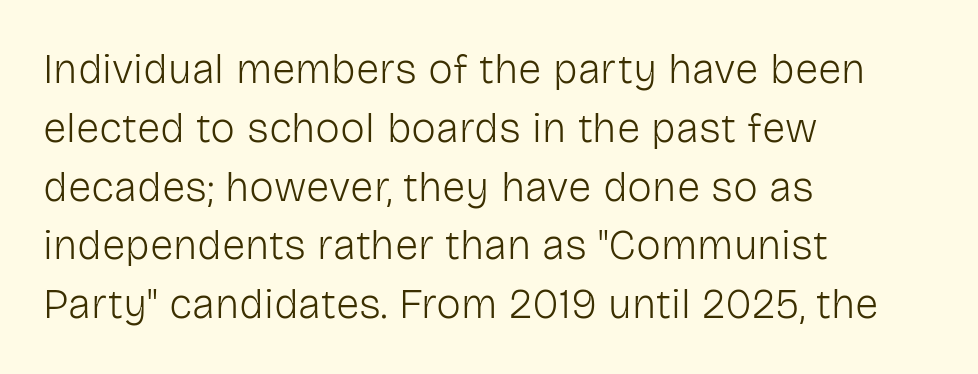
Q: Is the text bold? A: No.
Q: Is the text italic (slanted)? A: No, it is upright.
Q: Is the typeface a serif or a sans-serif typeface? A: Sans-serif.
Q: Is the text underlined? A: No.
Q: How is the paragraph aligned? A: Left-aligned.
Q: Is the spacing between letters normal or unusually wide? A: Normal.
Q: Is the spacing between lines tight, normal or loose? A: Normal.
Q: Width (condensed, normal, or wide)? A: Normal.
Q: Stroke contrast? A: Low.
Q: x-height? A: Medium.
Q: Monospaced? A: No.
